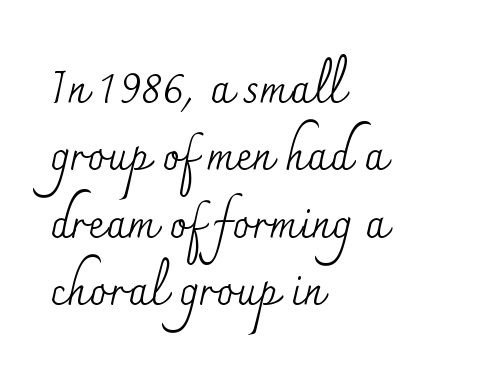
The image shows 45 px regular-weight serif type; set left-aligned, normal line spacing (1.5x), normal letter spacing, not underlined; medium stroke contrast and a small x-height.
